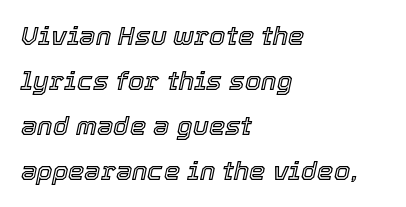
Beneath every word, the page is bare. The paragraph shown leans on its left margin. Observe the ordinary spacing: letters are neighbours, not strangers. Italic: yes, the glyphs are oblique.
